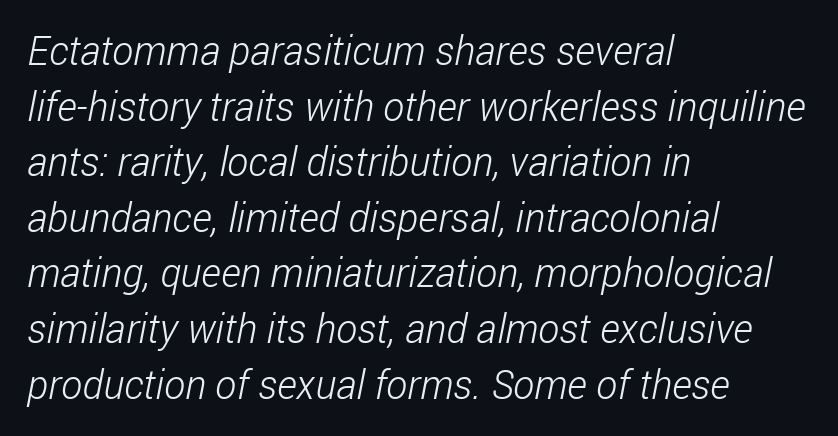
The rows are spaced the way most documents space them. The text was rendered using a sans face with plain stroke endings. Here the designer chose a conventional face with non-uniform glyph widths. A quiet, ordinary-to-light weight characterises the typeface.
